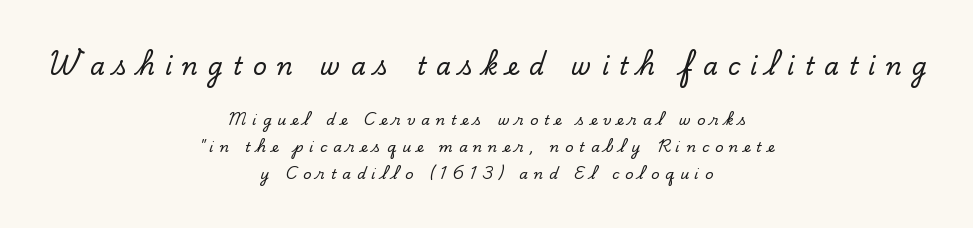
The image shows 24 px text type; set centered, loose line spacing (1.92x), unusually wide letter spacing (+0.42 em), not underlined; the first (top) block is 1.71x larger.
